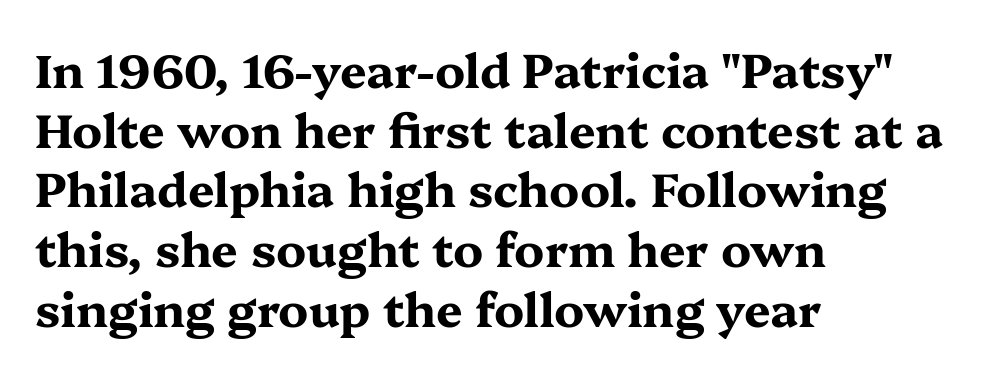
Q: Is the text bold? A: Yes.
Q: Is the text italic (slanted)? A: No, it is upright.
Q: Is the typeface a serif or a sans-serif typeface? A: Serif.
Q: Is the text underlined? A: No.
Q: How is the paragraph aligned? A: Left-aligned.
Q: Is the spacing between letters normal or unusually wide? A: Normal.
Q: Is the spacing between lines tight, normal or loose? A: Normal.
Q: Width (condensed, normal, or wide)? A: Wide.
Q: Stroke contrast? A: Medium.
Q: x-height? A: Medium.
Q: Monospaced? A: No.
